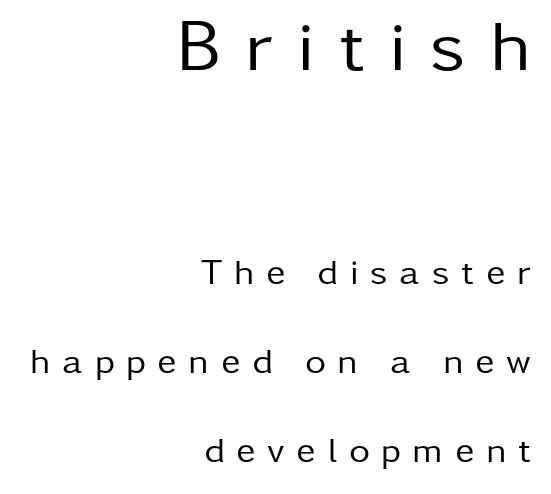
Whoever set this chose breathing room over compactness in the vertical rhythm. The passage shown has open, widely tracked lettering throughout. The gap between lines stays unmarked. Varying glyph widths throughout — classic text-font behaviour. The characters display no serif detailing; their extremities are plain.
